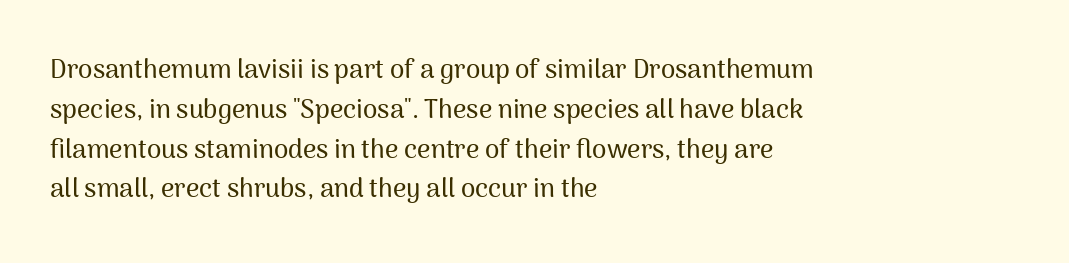
How would I describe the line gaps? Plain and ordinary. Does extra space separate the letters? No, they use regular spacing. These lines stack with their left ends in a neat column. Underlining? Definitely not there. Quick note: not italic, upright.
